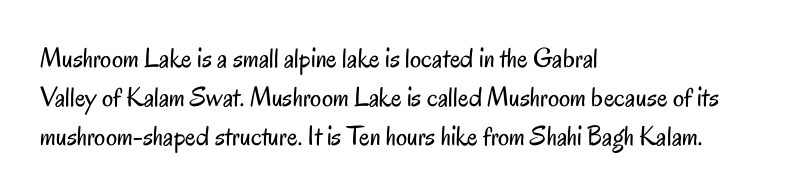
The image shows 28 px regular-weight, condensed sans-serif type, upright; set left-aligned, normal line spacing (1.4x), normal letter spacing, not underlined; low stroke contrast and a small x-height.
